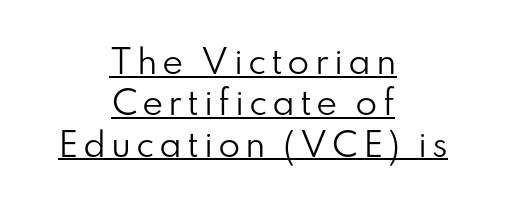
The image shows 32 px regular-weight sans-serif type, upright; set centered, normal line spacing (1.29x), underlined; low stroke contrast and a small x-height.
